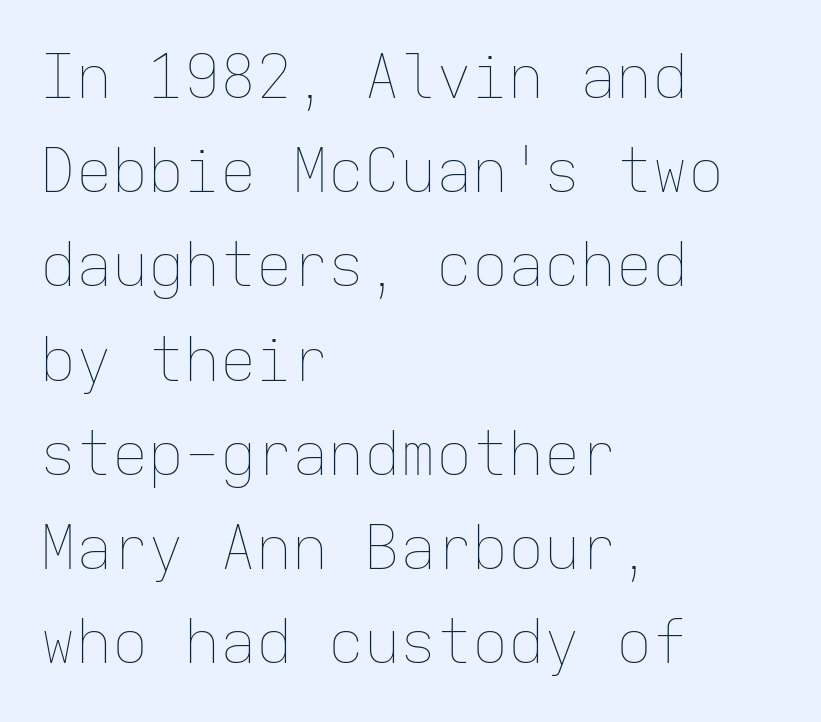
The image shows 60 px thin type, upright, monospaced; set left-aligned, normal line spacing (1.57x), normal letter spacing, not underlined; low stroke contrast and a medium x-height.
